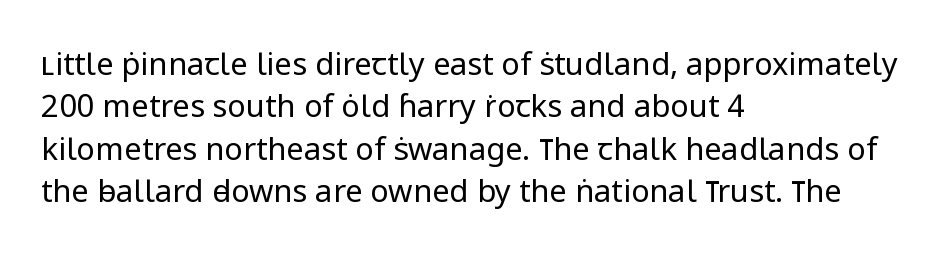
Q: Is the text bold? A: No.
Q: Is the text italic (slanted)? A: No, it is upright.
Q: Is the typeface a serif or a sans-serif typeface? A: Sans-serif.
Q: Is the text underlined? A: No.
Q: How is the paragraph aligned? A: Left-aligned.
Q: Is the spacing between letters normal or unusually wide? A: Normal.
Q: Is the spacing between lines tight, normal or loose? A: Normal.
Q: Width (condensed, normal, or wide)? A: Normal.
Q: Stroke contrast? A: Low.
Q: x-height? A: Medium.
Q: Monospaced? A: No.
